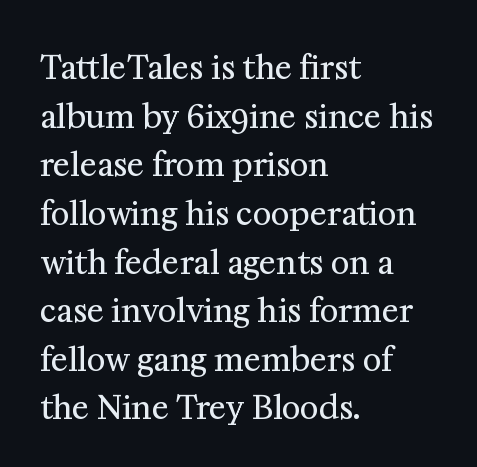
The passage shown is not bold in any degree. Does the lettering tilt? It doesn't — this is upright. How are the letters spaced? Ordinarily, with no added tracking. This sample has the flowing, uneven cadence of proportional lettering.
